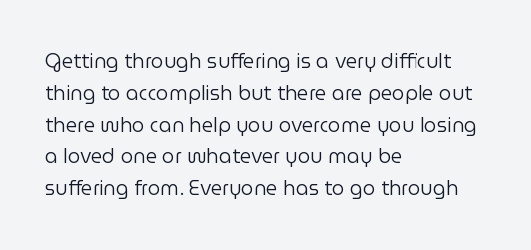
This is not heavy type; no bold has been used. Tracking here is standard; glyphs follow each other at the usual distance. Horizontal bands of white between lines are of average thickness. Underlining? Definitely not there. A student would call this left alignment; a typographer would say flush left, rag right.
